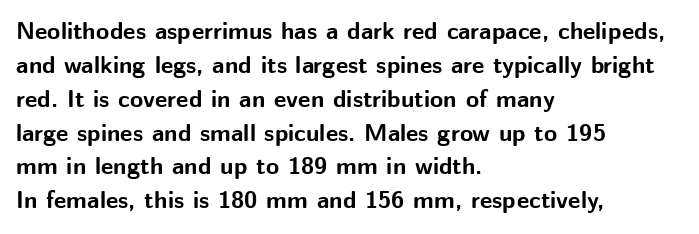
Check under the words: just untouched page. The lettering stays uniformly vertical, giving the passage a roman look. Does the weight exceed regular? Yes, all the way to bold. Leading: standard.
